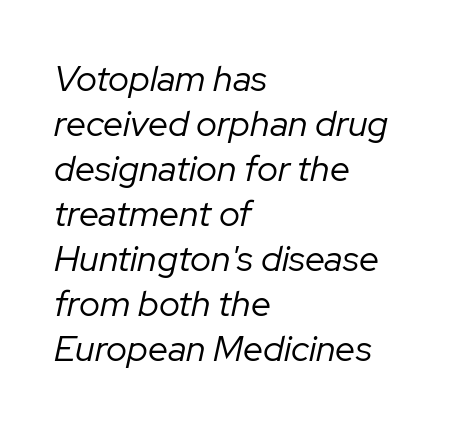
{"italic": "yes", "lean": "right", "slant_degrees": 12, "bold": "no", "weight": "regular", "width": "normal", "stroke_contrast": "low", "x_height": "medium", "monospaced": "no", "underline": "no", "align": "left", "line_spacing": "normal", "line_spacing_ratio": 1.25, "letter_spacing": "normal", "letter_spacing_em": 0.0, "glyph_px": 36}
